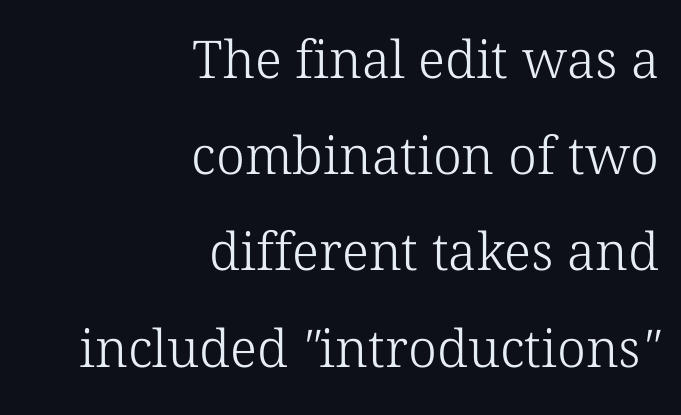
The image shows 52 px light serif type; set right-aligned, line spacing 1.85x, normal letter spacing, not underlined; low stroke contrast and a medium x-height.
